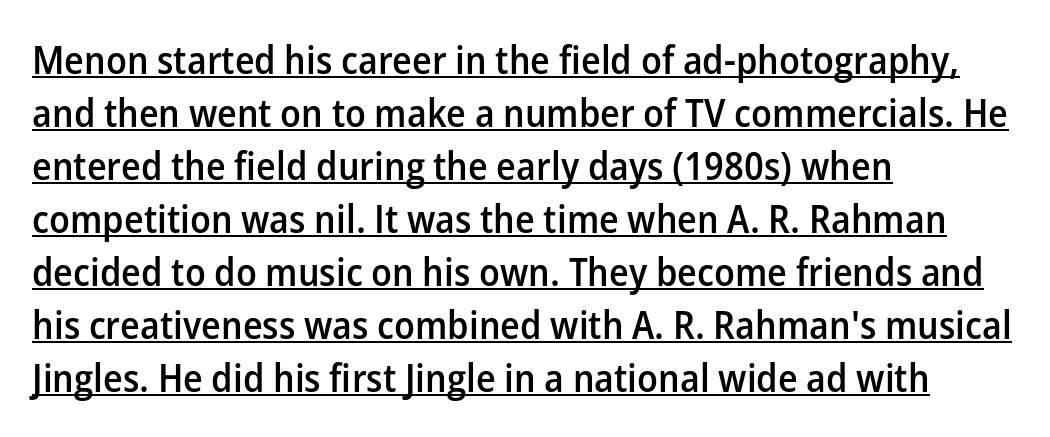
{"serif": "no", "italic": "no", "bold": "semi", "weight": "semibold", "width": "normal", "stroke_contrast": "low", "x_height": "medium", "monospaced": "no", "underline": "yes", "align": "left", "line_spacing": "normal", "line_spacing_ratio": 1.36, "letter_spacing": "normal", "letter_spacing_em": 0.0, "glyph_px": 39}
